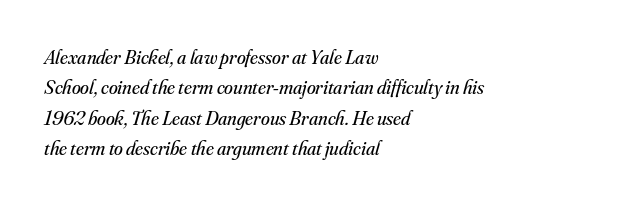
Stems and bowls with no extra thickness — not bold. Evenly set lines give the paragraph a standard silhouette. Caption: standard tracking, unaltered. Anything drawn beneath the words? Only blank space.
